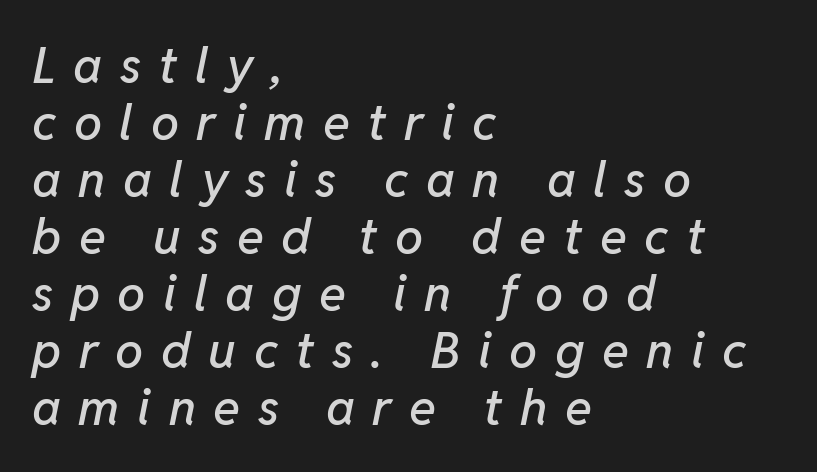
{"italic": "yes", "lean": "right", "slant_degrees": 11, "width": "normal", "stroke_contrast": "low", "x_height": "medium", "monospaced": "no", "underline": "no", "align": "left", "line_spacing": "tight", "line_spacing_ratio": 1.14, "letter_spacing": "wide", "letter_spacing_em": 0.35, "glyph_px": 50}
